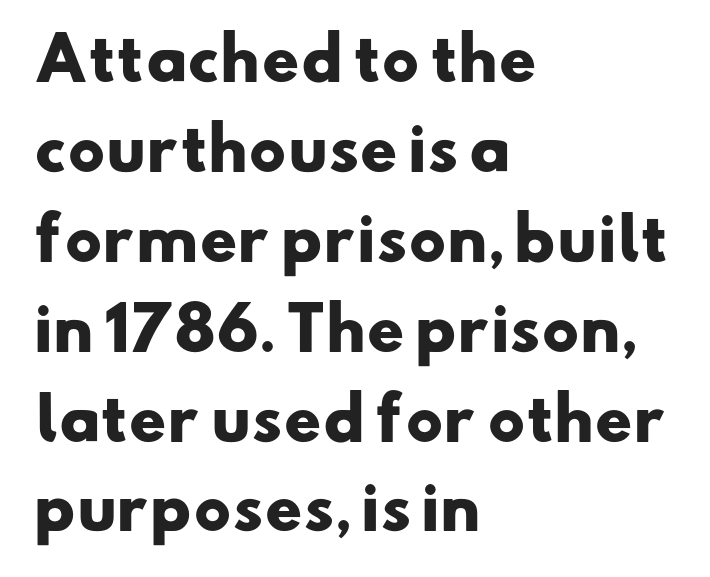
{"serif": "no", "bold": "yes", "weight": "heavy", "width": "wide", "stroke_contrast": "low", "x_height": "small", "monospaced": "no", "underline": "no", "align": "left", "line_spacing": "normal", "line_spacing_ratio": 1.55, "letter_spacing": "normal", "letter_spacing_em": 0.0, "glyph_px": 58}
